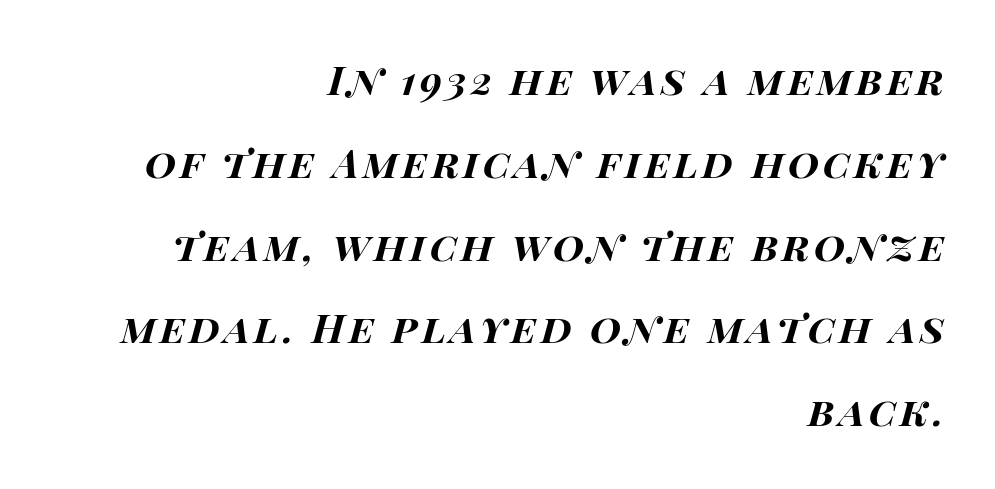
The image shows 40 px bold, wide type, italic (leaning right); set right-aligned, loose line spacing (2.07x), not underlined; high stroke contrast and a large x-height.
